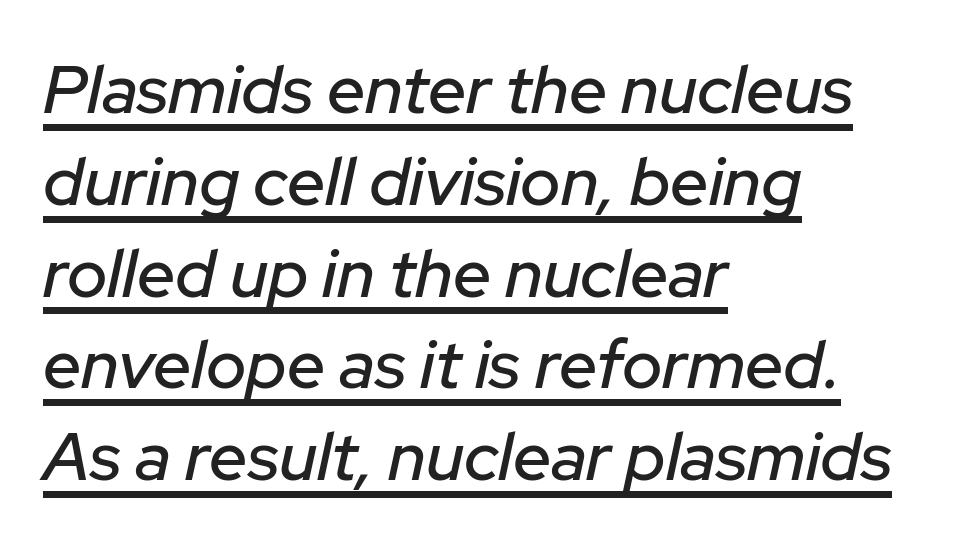
The image shows 68 px text type, italic (leaning right); set left-aligned, normal line spacing (1.35x), normal letter spacing, underlined; low stroke contrast and a medium x-height.
